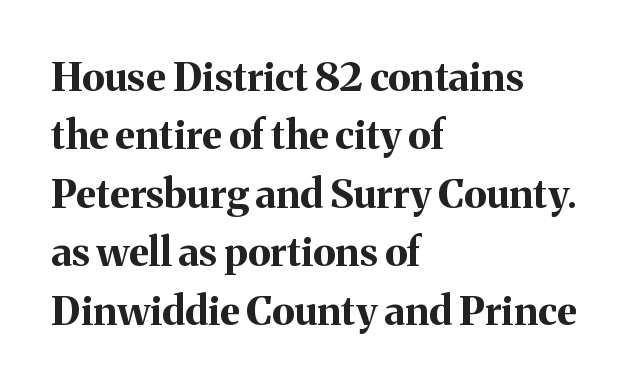
The image shows 40 px bold serif type, upright; set left-aligned, normal line spacing (1.46x), normal letter spacing, not underlined; medium stroke contrast and a medium x-height.
